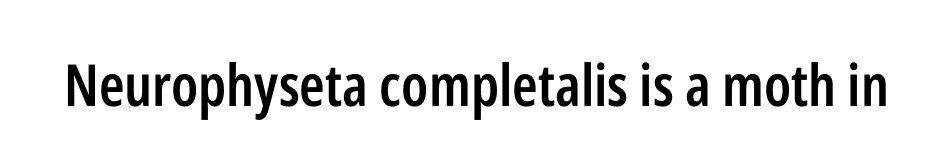
{"serif": "no", "italic": "no", "bold": "semi", "weight": "semibold", "width": "condensed", "stroke_contrast": "low", "x_height": "medium", "monospaced": "no", "underline": "no", "letter_spacing": "normal", "letter_spacing_em": 0.0, "glyph_px": 58}
